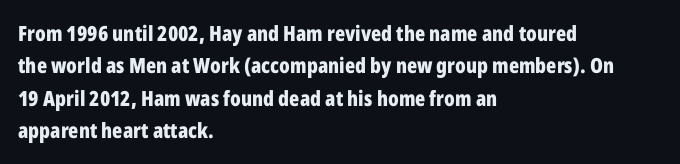
{"italic": "no", "bold": "yes", "underline": "no", "align": "left", "line_spacing": "normal", "line_spacing_ratio": 1.54, "letter_spacing": "normal", "letter_spacing_em": 0.0, "glyph_px": 21}
